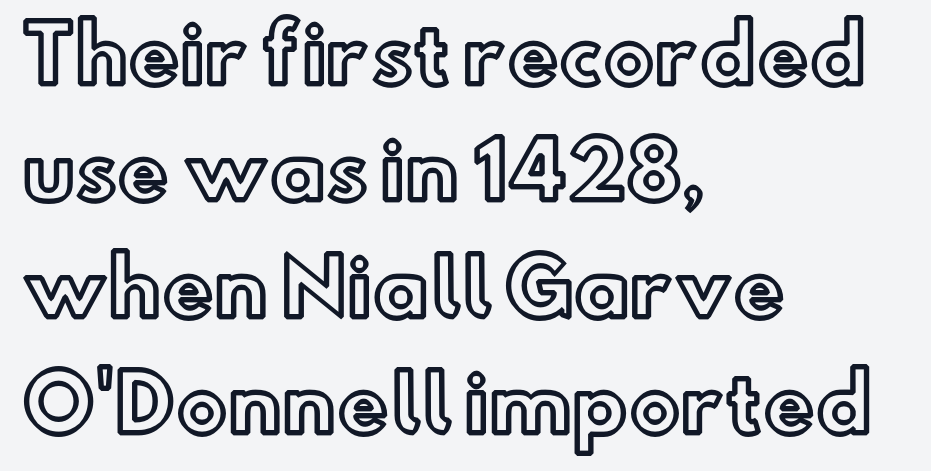
{"italic": "no", "width": "normal", "x_height": "small", "monospaced": "no", "underline": "no", "align": "left", "line_spacing": "normal", "line_spacing_ratio": 1.51, "letter_spacing": "normal", "letter_spacing_em": 0.0, "glyph_px": 77}
